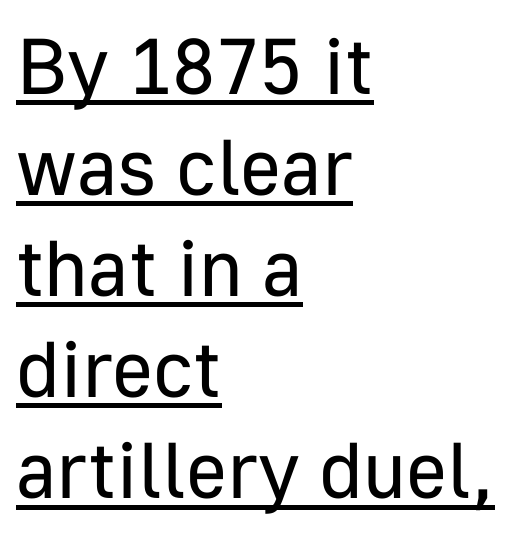
The image shows 79 px regular-weight sans-serif type, upright; set left-aligned, normal line spacing (1.28x), normal letter spacing, underlined; low stroke contrast and a medium x-height.
